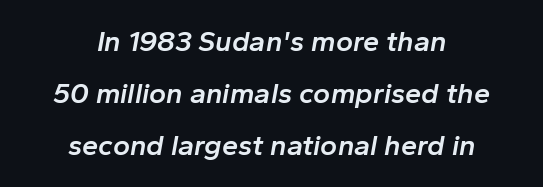
The image shows 29 px semibold type, italic (leaning right); set centered, line spacing 1.8x, normal letter spacing, not underlined; low stroke contrast and a medium x-height.
